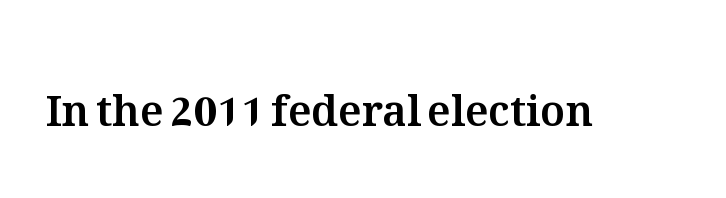
{"italic": "no", "width": "normal", "stroke_contrast": "medium", "x_height": "medium", "monospaced": "no", "underline": "no", "letter_spacing": "normal", "letter_spacing_em": 0.0, "glyph_px": 42}
